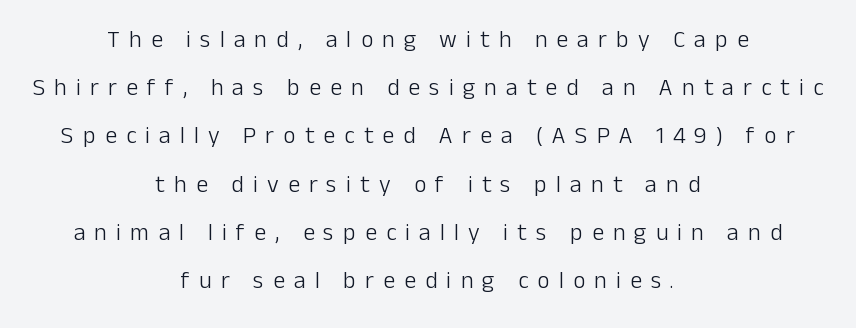
Q: Is the text bold? A: No.
Q: Is the text italic (slanted)? A: No, it is upright.
Q: Is the text underlined? A: No.
Q: How is the paragraph aligned? A: Centered.
Q: Is the spacing between letters normal or unusually wide? A: Unusually wide.
Q: Is the spacing between lines tight, normal or loose? A: Loose.
